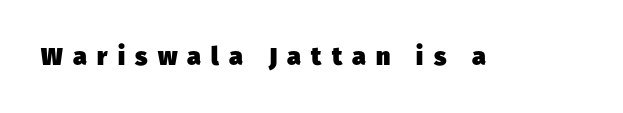
The image shows 25 px bold type; set unusually wide letter spacing (+0.41 em), not underlined.
